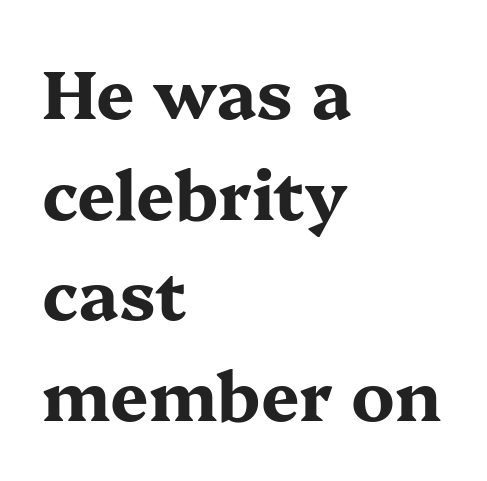
{"serif": "yes", "italic": "no", "bold": "yes", "weight": "bold", "width": "wide", "stroke_contrast": "medium", "x_height": "medium", "monospaced": "no", "underline": "no", "align": "left", "line_spacing": "normal", "line_spacing_ratio": 1.48, "letter_spacing": "normal", "letter_spacing_em": 0.0, "glyph_px": 68}
